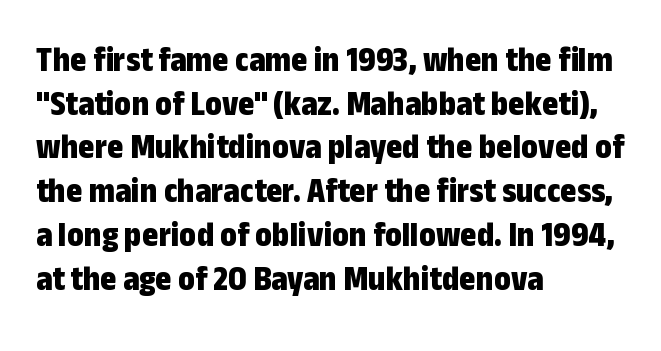
Examine the stroke ends and you'll find no serifs. The compositor pushed each line to the left boundary. These lines were composed using upright roman letters. Default kerning and tracking; the words read as compact shapes. Plenty of ink on the page — the face is bold. Clear beneath every line of the passage.
